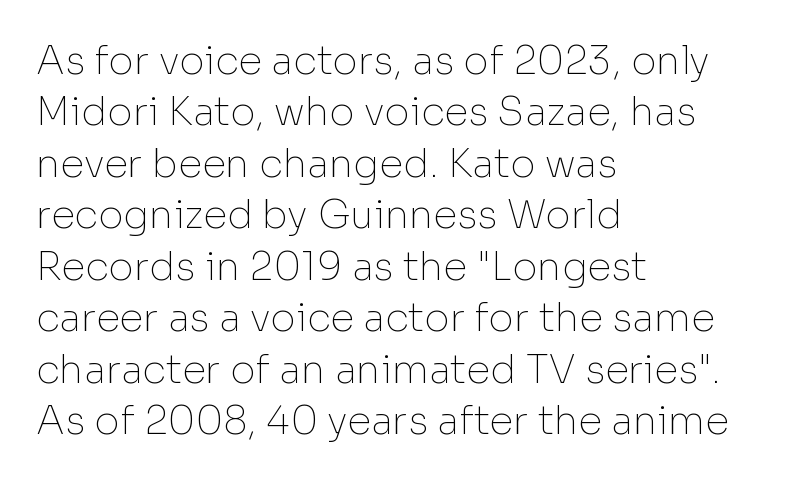
The image shows 39 px thin sans-serif type, upright; set left-aligned, normal line spacing (1.32x), normal letter spacing, not underlined; low stroke contrast and a medium x-height.
